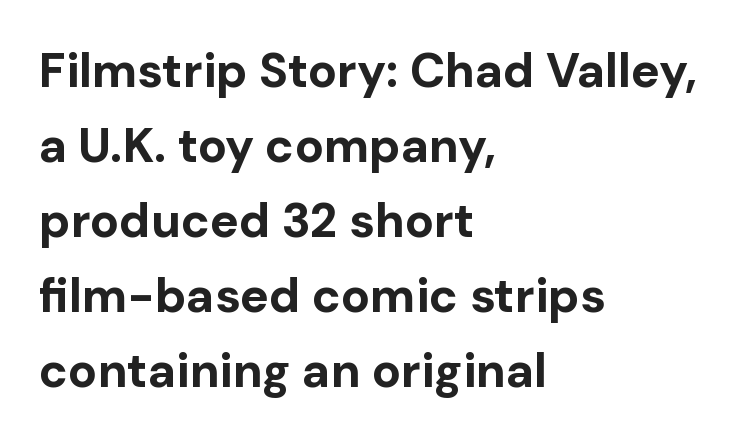
A typesetter would call this zero additional tracking. The block of text has a typical density, with ordinary space between rows. Typographically, this falls in the sans-serif category. The passage is arranged the way most books set body copy — flush left. The axis of the letterforms is exactly vertical. Underline: absent.
